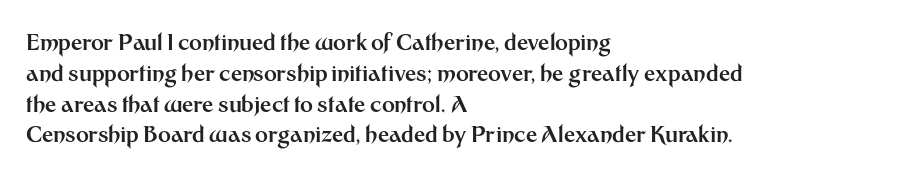
The image shows 22 px bold type, upright; set left-aligned, normal line spacing (1.4x), normal letter spacing, not underlined.
